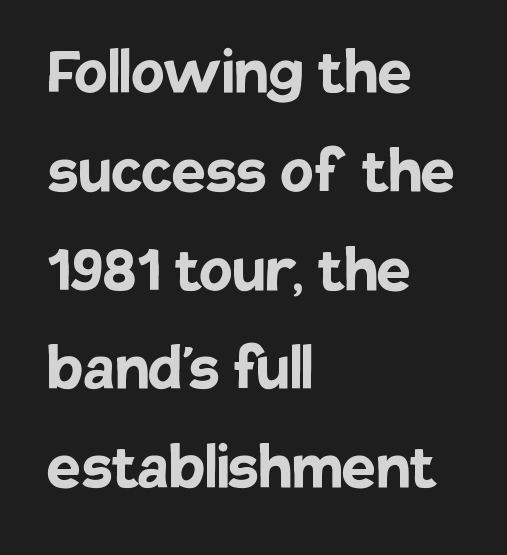
{"serif": "no", "italic": "no", "bold": "yes", "weight": "semibold", "width": "normal", "stroke_contrast": "low", "x_height": "large", "monospaced": "no", "underline": "no", "align": "left", "line_spacing": "normal", "line_spacing_ratio": 1.3, "letter_spacing": "normal", "letter_spacing_em": 0.0, "glyph_px": 76}
